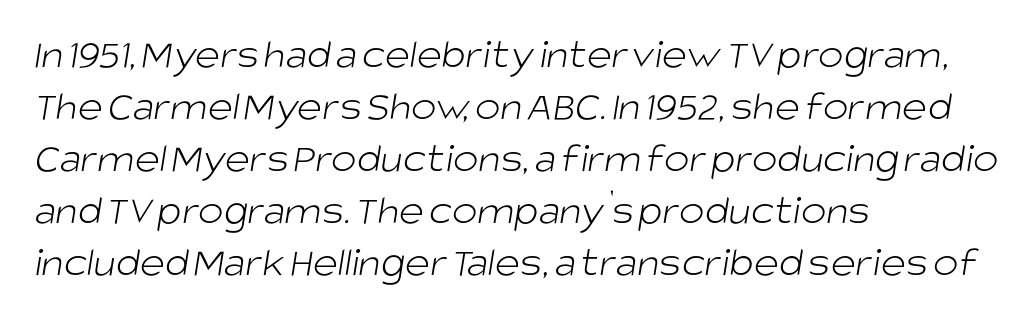
Q: Is the text bold? A: No.
Q: Is the typeface a serif or a sans-serif typeface? A: Sans-serif.
Q: Is the text underlined? A: No.
Q: How is the paragraph aligned? A: Left-aligned.
Q: Is the spacing between letters normal or unusually wide? A: Normal.
Q: Width (condensed, normal, or wide)? A: Normal.
Q: Stroke contrast? A: Low.
Q: x-height? A: Large.
Q: Monospaced? A: No.
